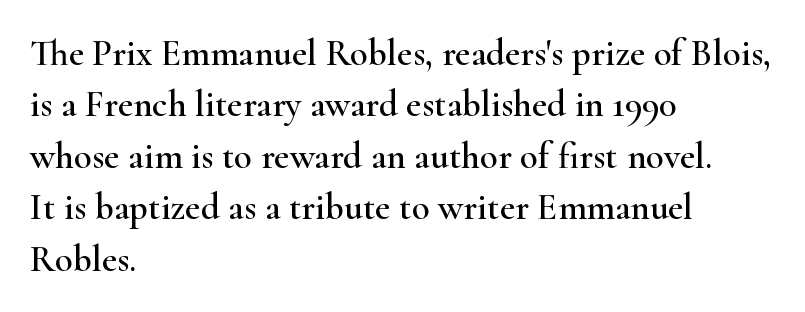
The image shows 37 px wide serif type, upright; set left-aligned, normal line spacing (1.39x), normal letter spacing, not underlined; high stroke contrast and a small x-height.
